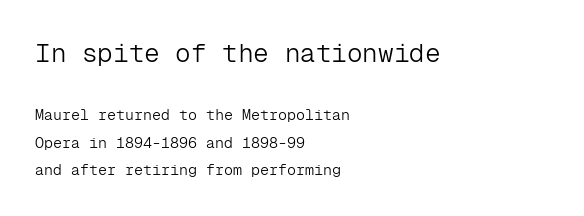
{"italic": "no", "bold": "no", "underline": "no", "align": "left", "line_spacing_ratio": 1.85, "letter_spacing": "normal", "letter_spacing_em": 0.0, "larger_block": "first", "size_ratio": 1.73, "glyph_px": 26}
